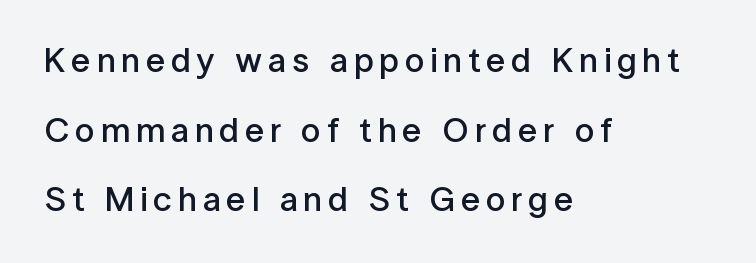
The image shows 35 px semibold sans-serif type, upright; set left-aligned, loose line spacing (1.99x), not underlined; low stroke contrast and a medium x-height.
